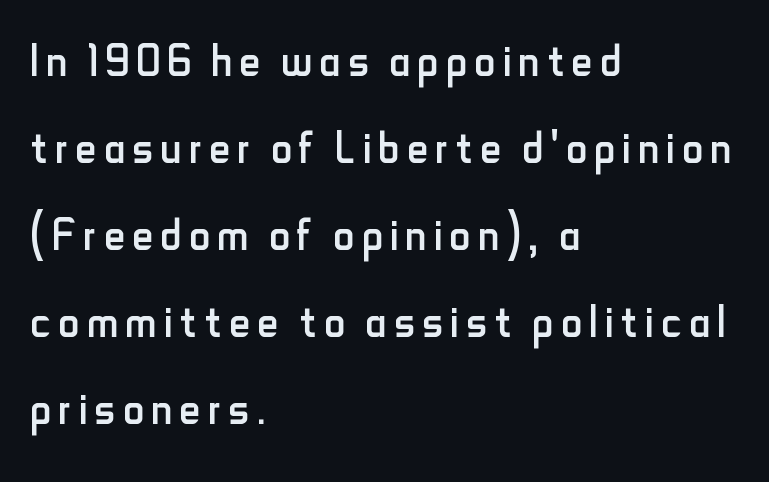
{"serif": "no", "italic": "no", "bold": "no", "weight": "regular", "width": "condensed", "stroke_contrast": "low", "x_height": "small", "monospaced": "no", "underline": "no", "align": "left", "line_spacing": "normal", "line_spacing_ratio": 1.5, "glyph_px": 58}
